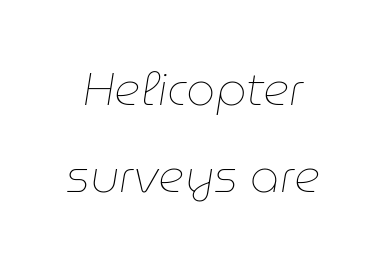
Q: Is the text bold? A: No.
Q: Is the text italic (slanted)? A: Yes, it leans right by about 9 degrees.
Q: Is the text underlined? A: No.
Q: Is the spacing between letters normal or unusually wide? A: Normal.
Q: Is the spacing between lines tight, normal or loose? A: Loose.
Q: Width (condensed, normal, or wide)? A: Normal.
Q: Stroke contrast? A: Low.
Q: x-height? A: Medium.
Q: Monospaced? A: No.
